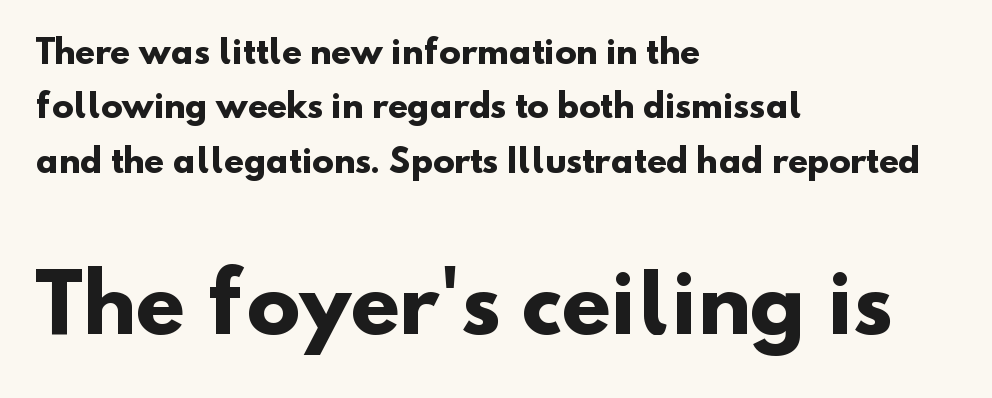
Q: Is the text bold? A: Yes.
Q: Is the typeface a serif or a sans-serif typeface? A: Sans-serif.
Q: Is the text underlined? A: No.
Q: How is the paragraph aligned? A: Left-aligned.
Q: Is the spacing between letters normal or unusually wide? A: Normal.
Q: Is the spacing between lines tight, normal or loose? A: Normal.
Q: Which block of text is set in a larger size, the first (top) or the second (bottom)? A: The second (bottom) one.
Q: Width (condensed, normal, or wide)? A: Normal.
Q: Stroke contrast? A: Low.
Q: x-height? A: Small.
Q: Monospaced? A: No.
